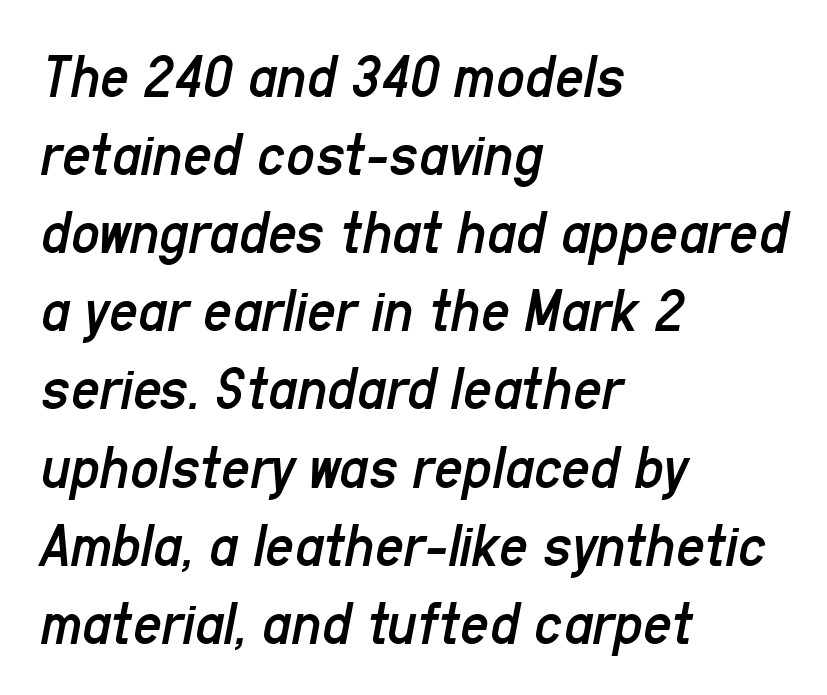
{"italic": "yes", "lean": "right", "slant_degrees": 11, "bold": "no", "weight": "regular", "width": "condensed", "stroke_contrast": "low", "x_height": "medium", "monospaced": "no", "underline": "no", "align": "left", "line_spacing_ratio": 1.24, "letter_spacing": "normal", "letter_spacing_em": 0.0, "glyph_px": 63}
